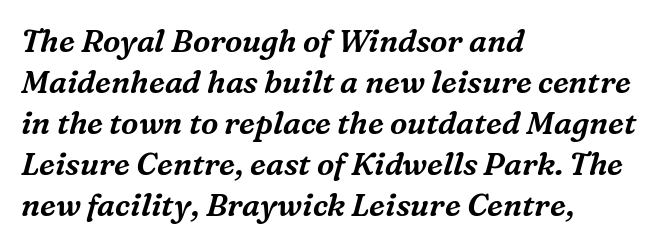
Q: Is the text italic (slanted)? A: Yes, it leans right by about 16 degrees.
Q: Is the typeface a serif or a sans-serif typeface? A: Serif.
Q: Is the text underlined? A: No.
Q: How is the paragraph aligned? A: Left-aligned.
Q: Is the spacing between letters normal or unusually wide? A: Normal.
Q: Is the spacing between lines tight, normal or loose? A: Normal.
Q: Width (condensed, normal, or wide)? A: Normal.
Q: Stroke contrast? A: Medium.
Q: x-height? A: Medium.
Q: Monospaced? A: No.
